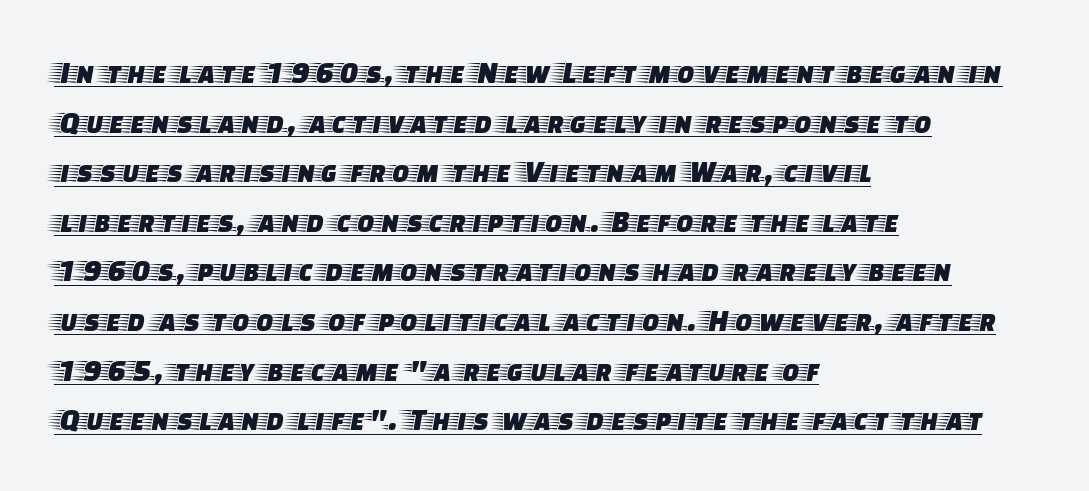
The image shows 32 px wide serif type; set left-aligned, normal line spacing (1.55x), normal letter spacing, underlined; low stroke contrast and a large x-height.
